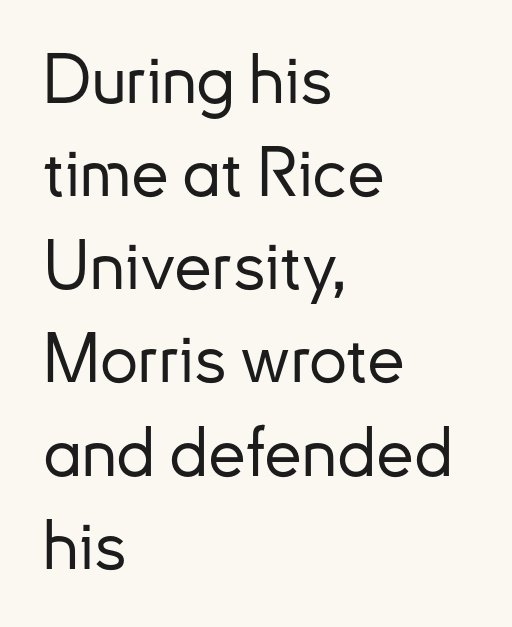
{"serif": "no", "italic": "no", "width": "normal", "stroke_contrast": "low", "x_height": "small", "monospaced": "no", "underline": "no", "align": "left", "line_spacing": "normal", "line_spacing_ratio": 1.37, "letter_spacing": "normal", "letter_spacing_em": 0.0, "glyph_px": 68}
